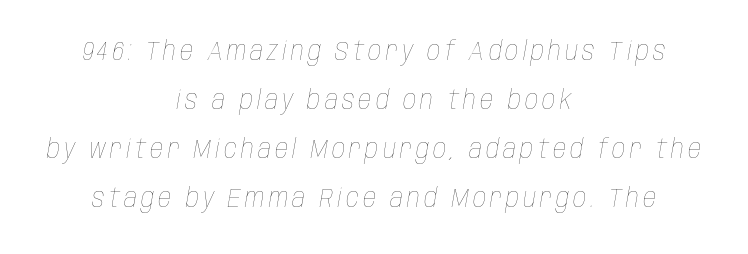
The image shows 26 px text type, italic (leaning right); set centered, line spacing 1.89x, not underlined.
